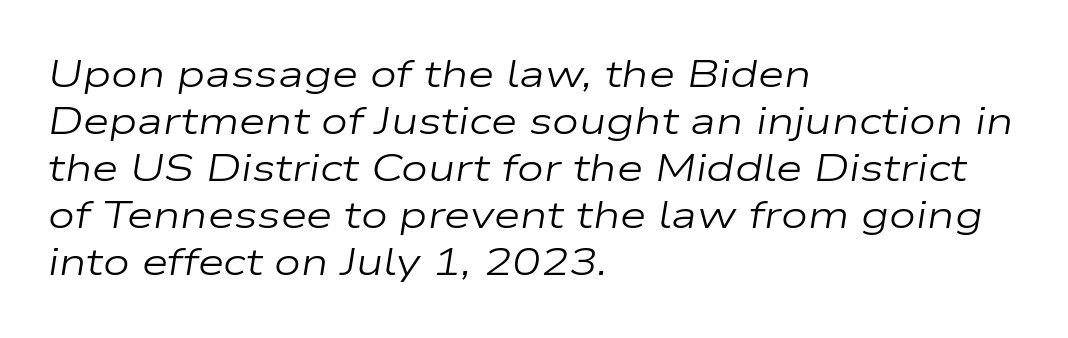
Q: Is the text bold? A: No.
Q: Is the text italic (slanted)? A: Yes, it leans right by about 9 degrees.
Q: Is the text underlined? A: No.
Q: How is the paragraph aligned? A: Left-aligned.
Q: Is the spacing between letters normal or unusually wide? A: Normal.
Q: Width (condensed, normal, or wide)? A: Wide.
Q: Stroke contrast? A: Low.
Q: x-height? A: Medium.
Q: Monospaced? A: No.
